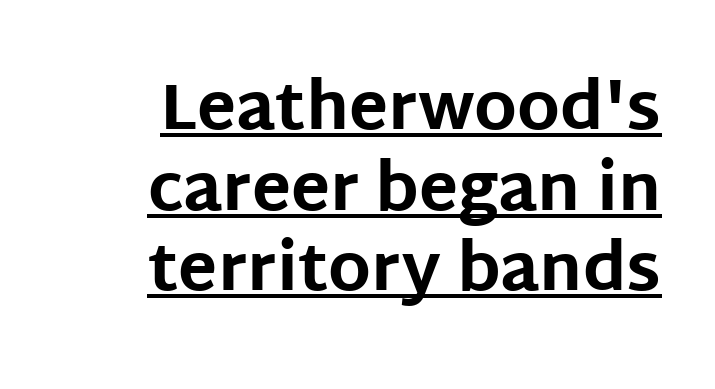
{"serif": "no", "italic": "no", "bold": "yes", "weight": "bold", "width": "normal", "stroke_contrast": "low", "x_height": "large", "monospaced": "no", "underline": "yes", "align": "right", "line_spacing_ratio": 1.24, "letter_spacing": "normal", "letter_spacing_em": 0.0, "glyph_px": 65}
